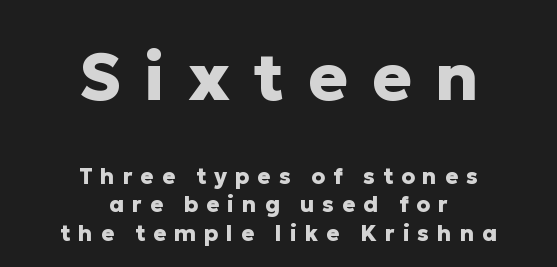
The image shows 66 px heavy sans-serif type, upright; set centered, normal line spacing (1.3x), unusually wide letter spacing (+0.36 em), not underlined; the first (top) block is 3.0x larger; low stroke contrast and a medium x-height.
